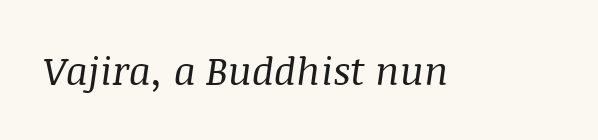
{"serif": "yes", "italic": "yes", "lean": "right", "slant_degrees": 8, "bold": "no", "weight": "regular", "width": "normal", "stroke_contrast": "medium", "x_height": "large", "monospaced": "no", "underline": "no", "letter_spacing": "normal", "letter_spacing_em": 0.0, "glyph_px": 39}
